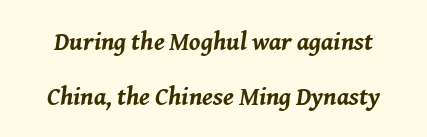
A great deal of white space separates one row of letters from the next. Italic: yes, the glyphs are oblique. Bare-footed words on every line. Compared with an ordinary text face, these strokes are far heavier — a full bold. This rendering leaves character spacing at its baseline value.
